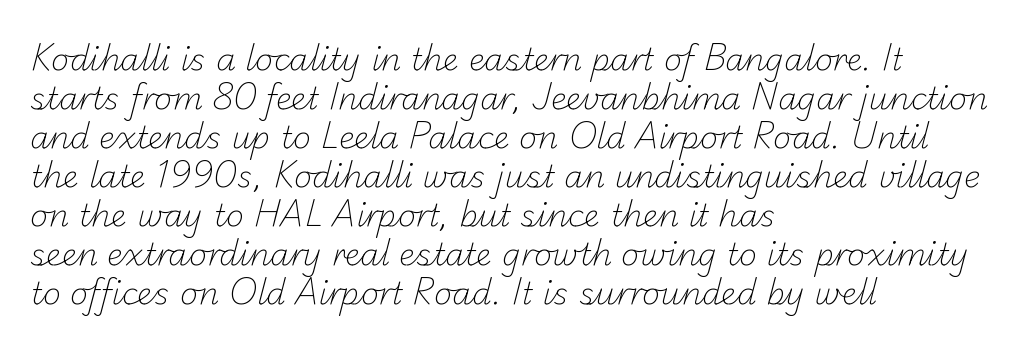
Q: Is the text bold? A: No.
Q: Is the typeface a serif or a sans-serif typeface? A: Sans-serif.
Q: Is the text underlined? A: No.
Q: How is the paragraph aligned? A: Left-aligned.
Q: Is the spacing between letters normal or unusually wide? A: Normal.
Q: Is the spacing between lines tight, normal or loose? A: Normal.
Q: Width (condensed, normal, or wide)? A: Normal.
Q: Stroke contrast? A: Low.
Q: x-height? A: Small.
Q: Monospaced? A: No.
